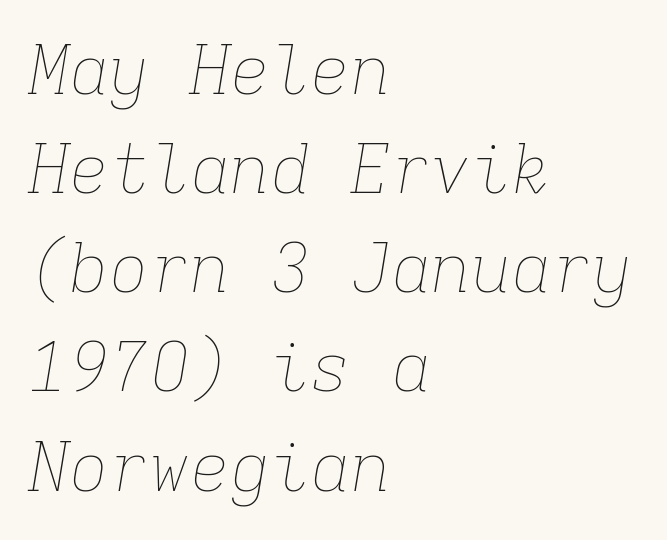
{"italic": "yes", "lean": "right", "slant_degrees": 9, "bold": "no", "weight": "thin", "width": "normal", "stroke_contrast": "low", "x_height": "medium", "monospaced": "yes", "underline": "no", "align": "left", "line_spacing": "normal", "line_spacing_ratio": 1.48, "letter_spacing": "normal", "letter_spacing_em": 0.0, "glyph_px": 67}
